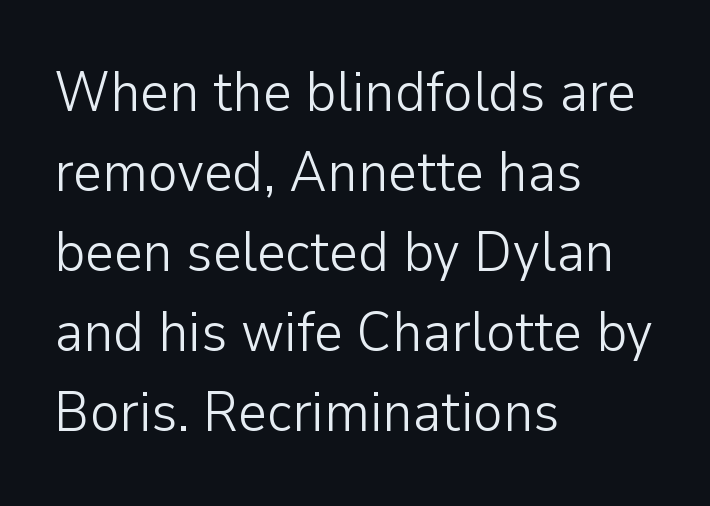
Q: Is the text bold? A: No.
Q: Is the text italic (slanted)? A: No, it is upright.
Q: Is the typeface a serif or a sans-serif typeface? A: Sans-serif.
Q: Is the text underlined? A: No.
Q: How is the paragraph aligned? A: Left-aligned.
Q: Is the spacing between letters normal or unusually wide? A: Normal.
Q: Is the spacing between lines tight, normal or loose? A: Normal.
Q: Width (condensed, normal, or wide)? A: Normal.
Q: Stroke contrast? A: Low.
Q: x-height? A: Medium.
Q: Monospaced? A: No.
